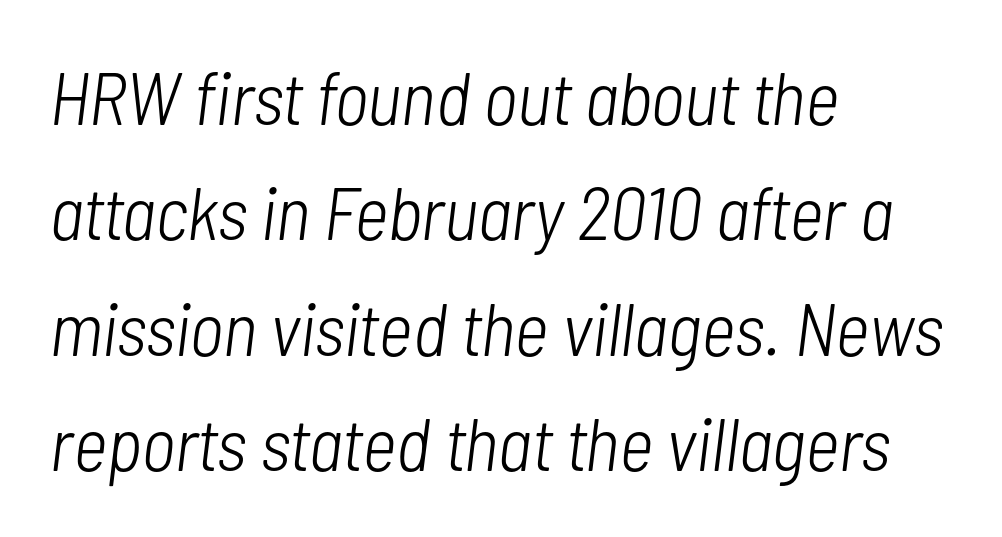
The image shows 75 px light, condensed type, italic (leaning right); set left-aligned, normal line spacing (1.54x), normal letter spacing, not underlined; low stroke contrast and a medium x-height.
